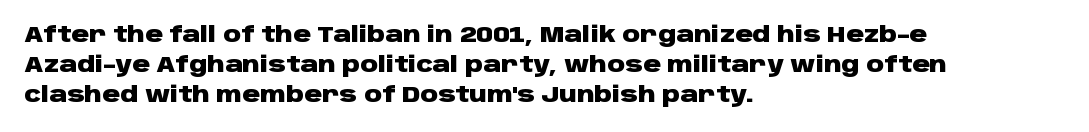
Italic: no, the glyphs are upright roman. Standard letterfit; no display-style spreading of the glyphs. Glance below the letters and you will spot only blank space. Its strokes are broad and dark, the hallmark of bold type.
